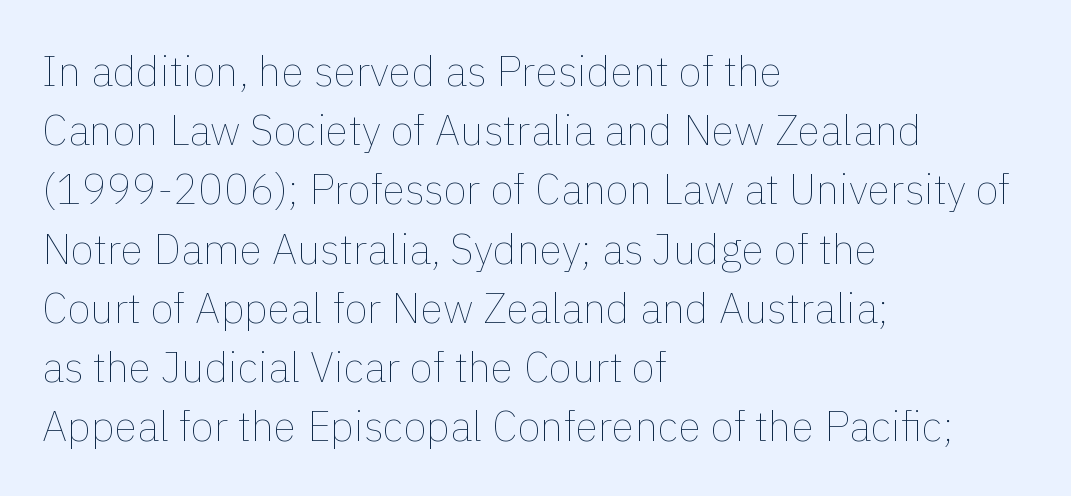
The image shows 42 px thin type, upright; set left-aligned, normal line spacing (1.41x), normal letter spacing, not underlined; a medium x-height.
